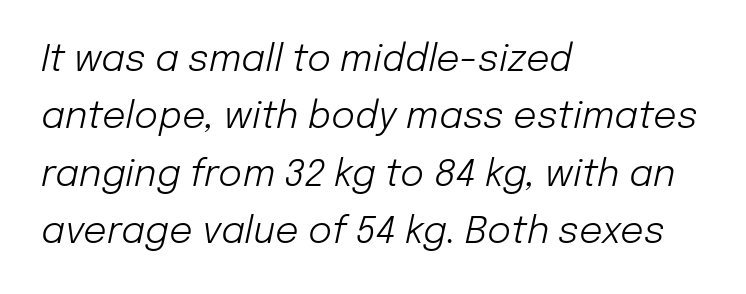
Q: Is the text bold? A: No.
Q: Is the text italic (slanted)? A: Yes, it leans right by about 12 degrees.
Q: Is the text underlined? A: No.
Q: How is the paragraph aligned? A: Left-aligned.
Q: Is the spacing between letters normal or unusually wide? A: Normal.
Q: Is the spacing between lines tight, normal or loose? A: Normal.
Q: Width (condensed, normal, or wide)? A: Normal.
Q: Stroke contrast? A: Low.
Q: x-height? A: Medium.
Q: Monospaced? A: No.
